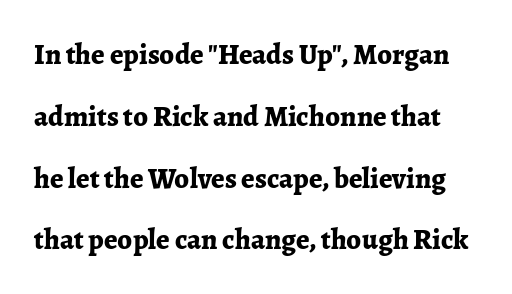
The image shows 29 px bold serif type, upright; set loose line spacing (2.13x), normal letter spacing, not underlined; low stroke contrast and a medium x-height.
